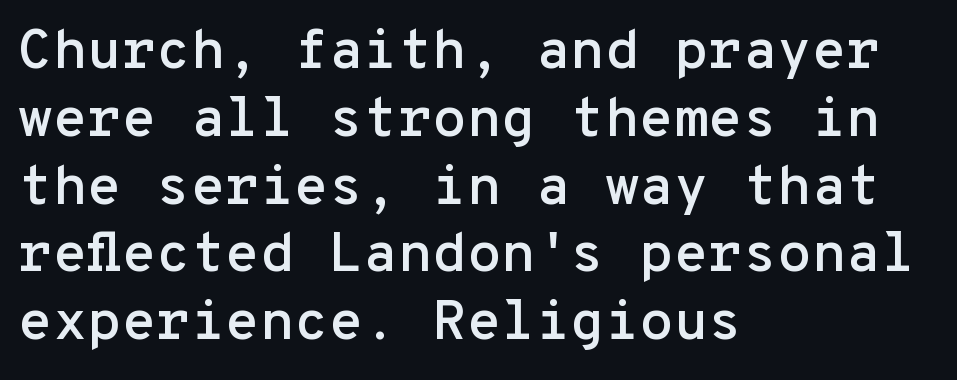
The image shows 56 px sans-serif type, upright, monospaced; set left-aligned, line spacing 1.21x, normal letter spacing, not underlined; low stroke contrast and a medium x-height.
